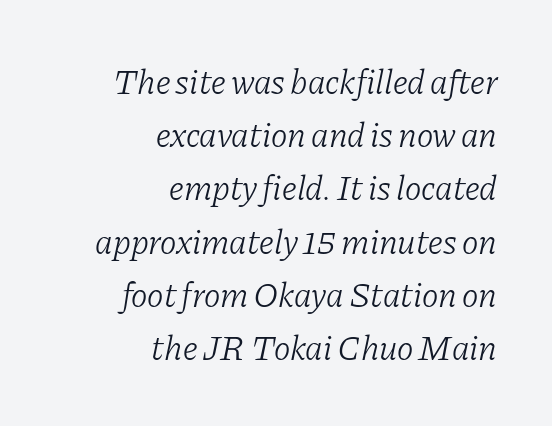
Underlining? Definitely not there. A typesetter would mark this as italic. The font sits on the lighter half of the weight spectrum, regular included. Spacing verdict: proportional, widths tailored to each character. Is the block centered? No — it sits flush against the right margin. The letters carry serifs — small finishing strokes at the ends of their stems.
